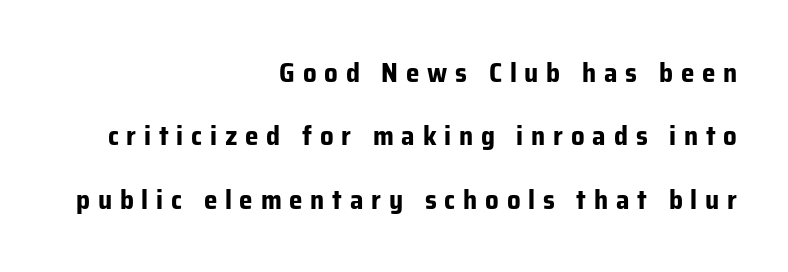
{"italic": "no", "bold": "yes", "underline": "no", "align": "right", "line_spacing": "loose", "line_spacing_ratio": 2.35, "letter_spacing": "wide", "letter_spacing_em": 0.29, "glyph_px": 27}
